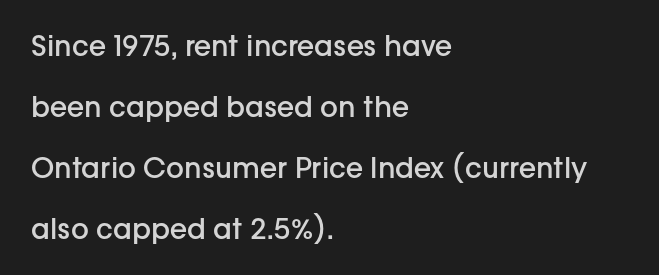
{"serif": "no", "italic": "no", "bold": "semi", "weight": "semibold", "width": "normal", "stroke_contrast": "low", "x_height": "medium", "monospaced": "no", "underline": "no", "align": "left", "line_spacing": "loose", "line_spacing_ratio": 2.18, "letter_spacing": "normal", "letter_spacing_em": 0.0, "glyph_px": 28}
